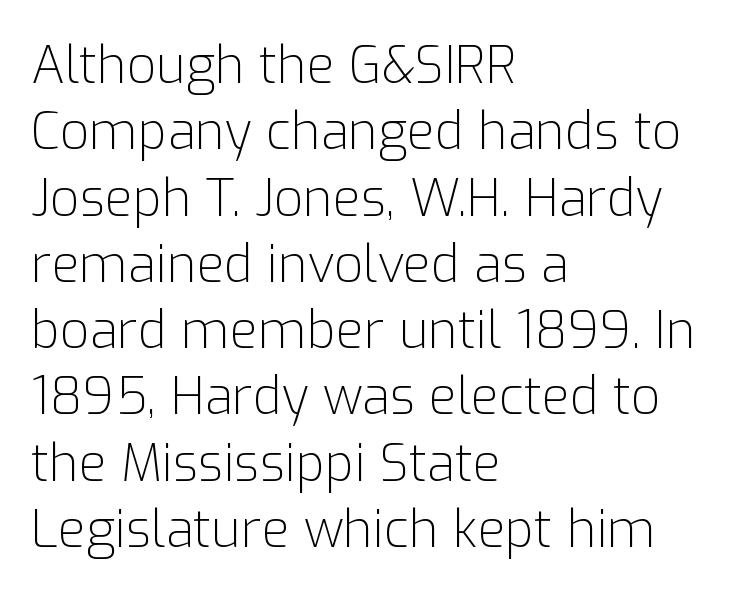
Q: Is the text bold? A: No.
Q: Is the text italic (slanted)? A: No, it is upright.
Q: Is the typeface a serif or a sans-serif typeface? A: Sans-serif.
Q: Is the text underlined? A: No.
Q: How is the paragraph aligned? A: Left-aligned.
Q: Is the spacing between letters normal or unusually wide? A: Normal.
Q: Is the spacing between lines tight, normal or loose? A: Normal.
Q: Width (condensed, normal, or wide)? A: Normal.
Q: Stroke contrast? A: Low.
Q: x-height? A: Medium.
Q: Monospaced? A: No.
